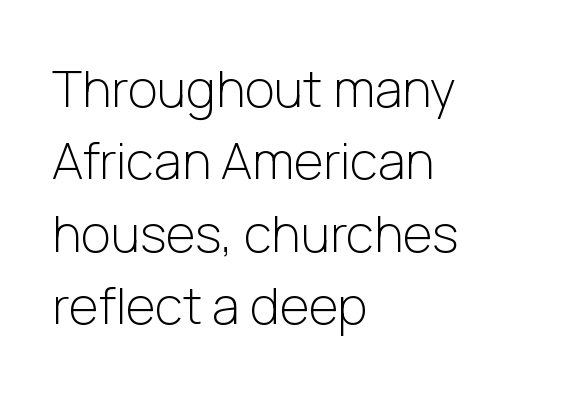
{"serif": "no", "italic": "no", "bold": "no", "weight": "light", "width": "normal", "stroke_contrast": "low", "x_height": "medium", "monospaced": "no", "underline": "no", "align": "left", "line_spacing": "normal", "line_spacing_ratio": 1.42, "letter_spacing": "normal", "letter_spacing_em": 0.0, "glyph_px": 51}
